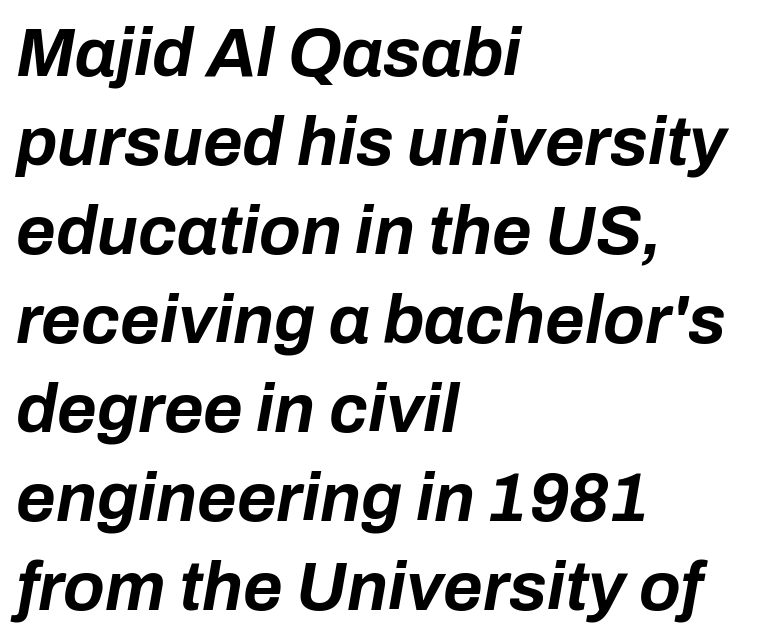
The image shows 68 px bold type, italic (leaning right); set left-aligned, normal line spacing (1.31x), normal letter spacing, not underlined; low stroke contrast and a medium x-height.
